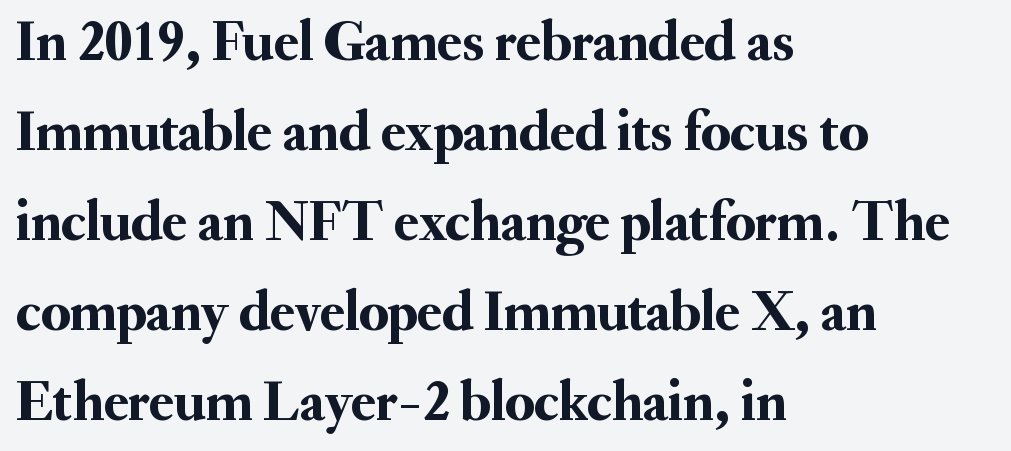
The image shows 57 px serif type, upright; set left-aligned, normal line spacing (1.58x), normal letter spacing, not underlined; medium stroke contrast and a small x-height.
